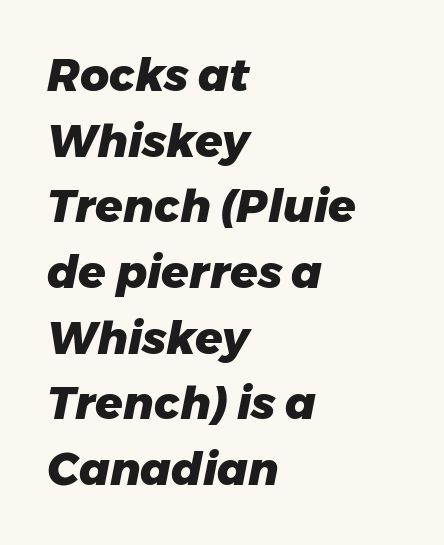
Q: Is the text bold? A: Yes.
Q: Is the text italic (slanted)? A: Yes, it leans right by about 11 degrees.
Q: Is the text underlined? A: No.
Q: How is the paragraph aligned? A: Left-aligned.
Q: Is the spacing between letters normal or unusually wide? A: Normal.
Q: Is the spacing between lines tight, normal or loose? A: Normal.
Q: Width (condensed, normal, or wide)? A: Normal.
Q: Stroke contrast? A: Low.
Q: x-height? A: Medium.
Q: Monospaced? A: No.
